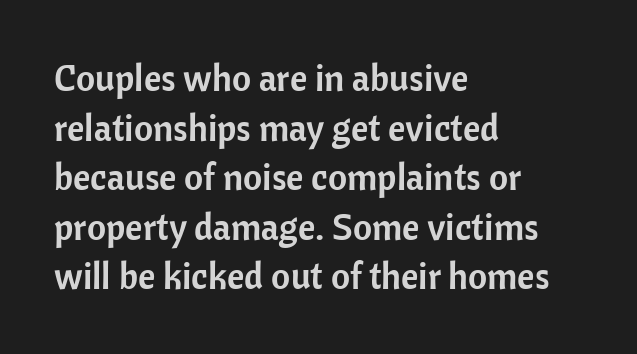
{"serif": "no", "italic": "no", "width": "normal", "stroke_contrast": "low", "x_height": "medium", "monospaced": "no", "underline": "no", "align": "left", "line_spacing": "normal", "line_spacing_ratio": 1.34, "letter_spacing": "normal", "letter_spacing_em": 0.0, "glyph_px": 37}
